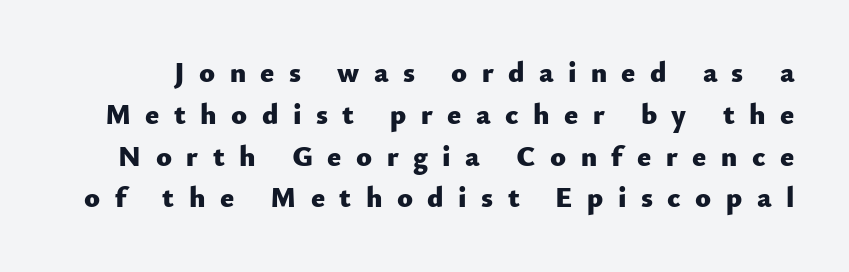
Is the type bold? Yes — the strokes are clearly thick and heavy. Type without underlining. Characters remain perfectly vertical along every line. This is sans-serif lettering, the kind often seen on screens and signage. This sample uses expanded letter spacing, leaving extra air between glyphs.
